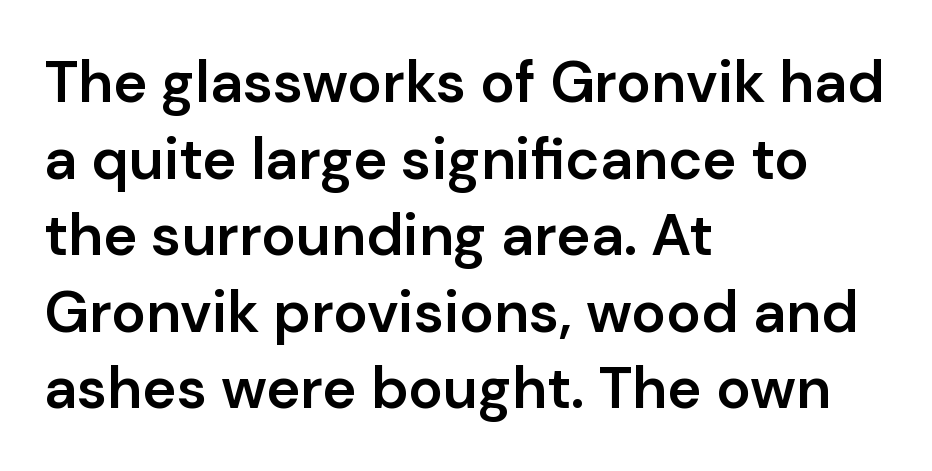
The image shows 58 px semibold sans-serif type, upright; set left-aligned, normal line spacing (1.32x), normal letter spacing, not underlined; low stroke contrast and a medium x-height.
